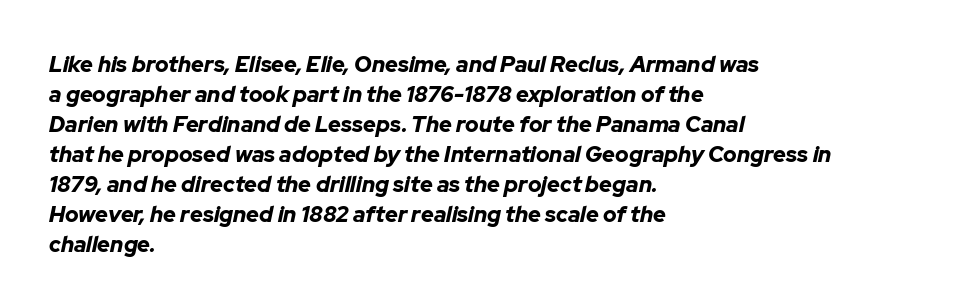
{"italic": "yes", "lean": "right", "slant_degrees": 12, "bold": "yes", "underline": "no", "align": "left", "line_spacing": "normal", "line_spacing_ratio": 1.36, "letter_spacing": "normal", "letter_spacing_em": 0.0, "glyph_px": 22}
